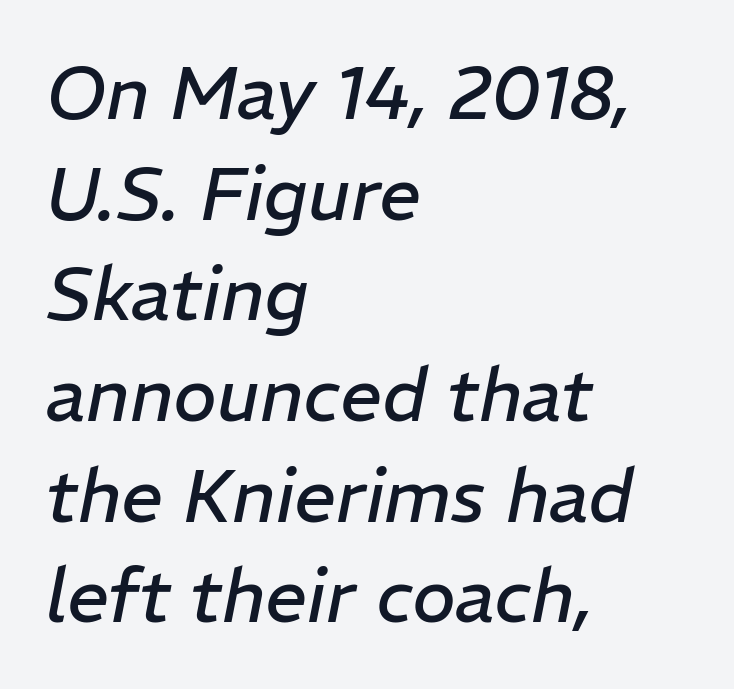
Emphasis-style slanted type is in use. Underline: absent. Horizontal bands of white between lines are of average thickness. Compared with typical body copy, the letter spacing here is the same. The cut favours lightness, reaching ordinary text weight at its darkest. The paragraph has a hard left edge and a soft right edge.
